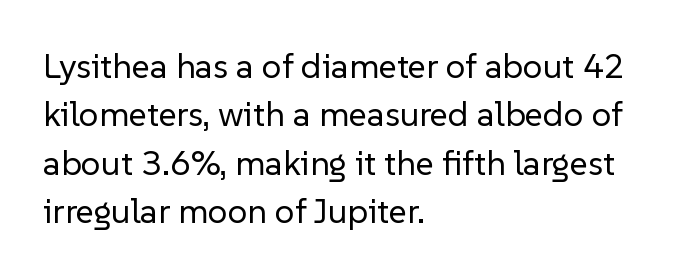
Each letter keeps its own natural width here, so spacing adapts to shape. The space beneath each line is pristine and unruled. Does extra space separate the letters? No, they use regular spacing. The axis of the letterforms is exactly vertical.
